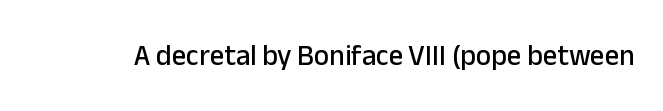
The letterforms sit shoulder to shoulder at normal distance. Vertical strokes here are truly vertical. Proportional: the letters do not fall into vertical columns. The specimen omits any rule beneath the text block's lines. Typographically, this falls in the sans-serif category.
